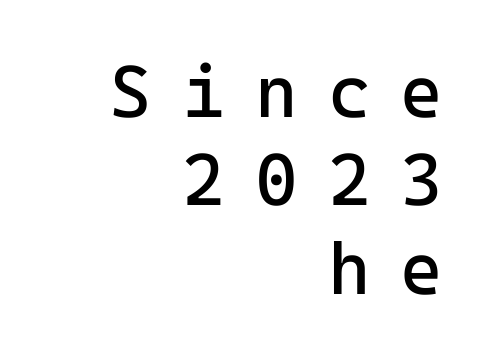
The image shows 73 px regular-weight sans-serif type, upright, monospaced; set right-aligned, line spacing 1.21x, unusually wide letter spacing (+0.41 em), not underlined; low stroke contrast and a medium x-height.
